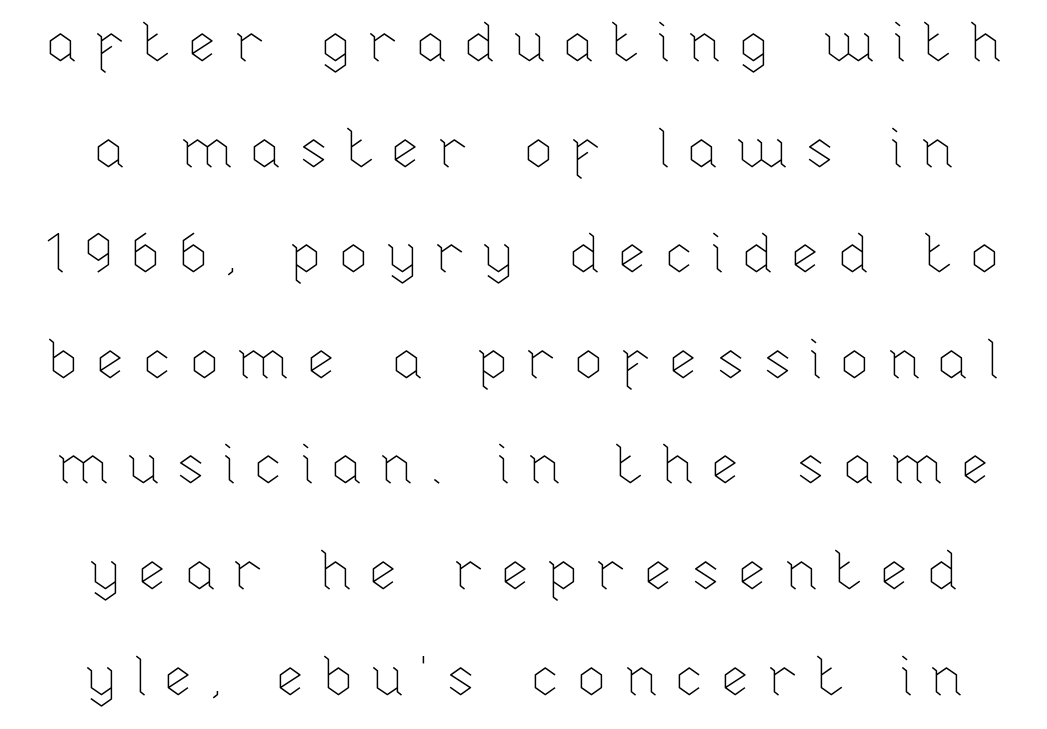
{"italic": "no", "bold": "no", "weight": "thin", "width": "normal", "stroke_contrast": "low", "x_height": "medium", "monospaced": "no", "underline": "no", "line_spacing": "loose", "line_spacing_ratio": 1.92, "letter_spacing": "wide", "letter_spacing_em": 0.29, "glyph_px": 55}
